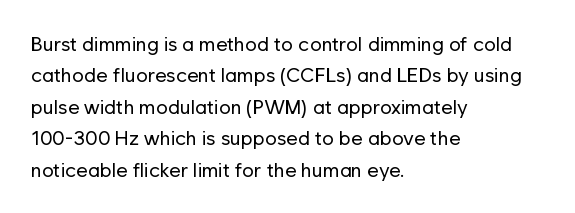
{"italic": "no", "bold": "no", "underline": "no", "align": "left", "line_spacing": "normal", "line_spacing_ratio": 1.57, "letter_spacing": "normal", "letter_spacing_em": 0.0, "glyph_px": 20}
